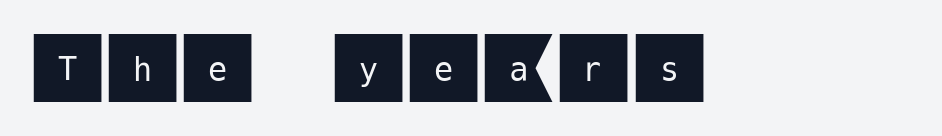
Q: Is the text italic (slanted)? A: No, it is upright.
Q: Is the typeface a serif or a sans-serif typeface? A: Sans-serif.
Q: Is the text underlined? A: No.
Q: Is the spacing between letters normal or unusually wide? A: Normal.
Q: Width (condensed, normal, or wide)? A: Normal.
Q: Stroke contrast? A: Medium.
Q: x-height? A: Large.
